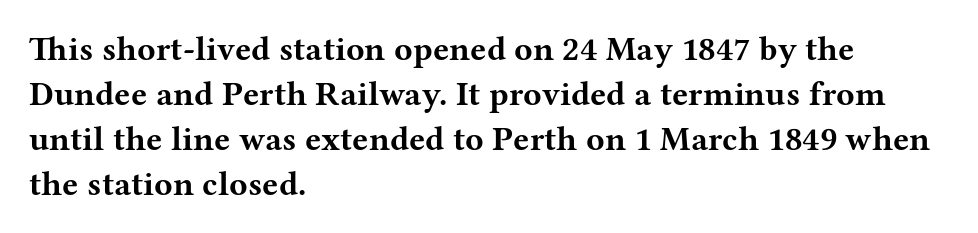
The image shows 34 px bold, wide serif type, upright; set left-aligned, normal line spacing (1.32x), normal letter spacing, not underlined; medium stroke contrast and a medium x-height.
